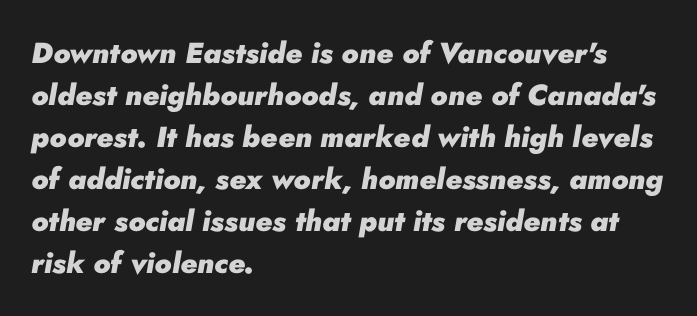
Q: Is the text bold? A: Yes.
Q: Is the text italic (slanted)? A: Yes, it leans right by about 10 degrees.
Q: Is the text underlined? A: No.
Q: How is the paragraph aligned? A: Left-aligned.
Q: Is the spacing between letters normal or unusually wide? A: Normal.
Q: Is the spacing between lines tight, normal or loose? A: Normal.
Q: Width (condensed, normal, or wide)? A: Normal.
Q: Stroke contrast? A: Low.
Q: x-height? A: Small.
Q: Monospaced? A: No.
